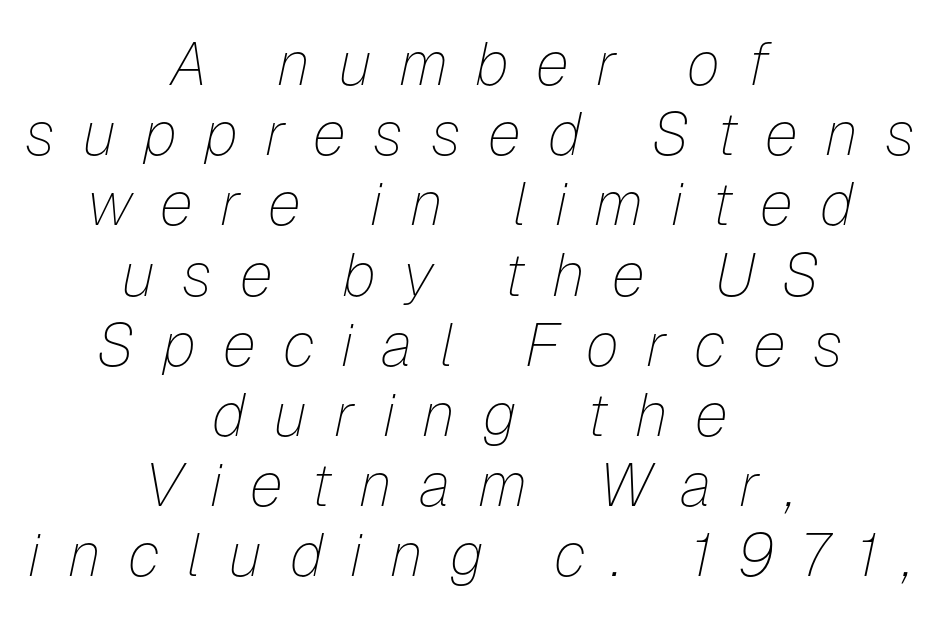
The image shows 60 px thin type, italic (leaning right); set centered, line spacing 1.17x, unusually wide letter spacing (+0.46 em), not underlined; low stroke contrast and a medium x-height.
